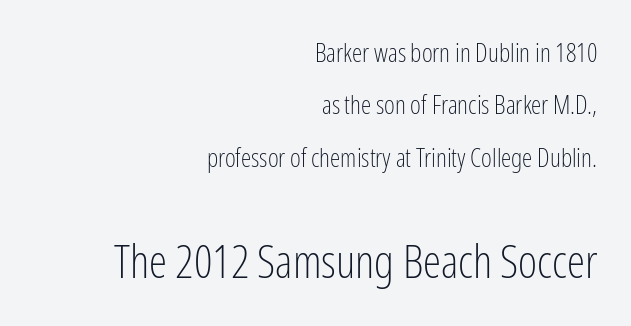
{"serif": "no", "italic": "no", "bold": "no", "weight": "light", "width": "condensed", "stroke_contrast": "low", "x_height": "medium", "monospaced": "no", "underline": "no", "align": "right", "line_spacing": "loose", "line_spacing_ratio": 2.01, "letter_spacing": "normal", "letter_spacing_em": 0.0, "larger_block": "second", "size_ratio": 1.77, "glyph_px": 46}
